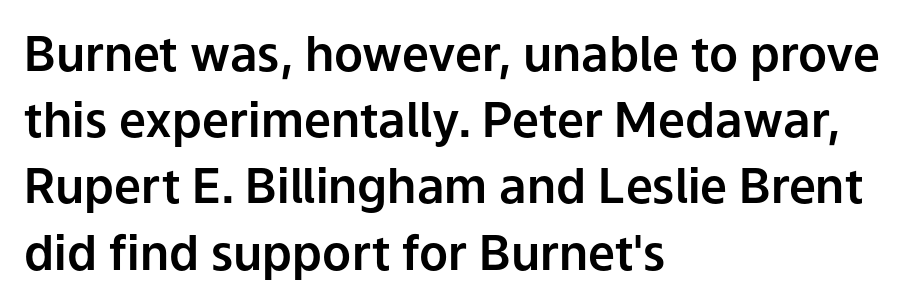
The rows are spaced the way most documents space them. Caption: multi-line text, flush left, ragged right. Is this a fixed-width face? No — the glyphs have proportional, varying widths. Tracking here is standard; glyphs follow each other at the usual distance.
